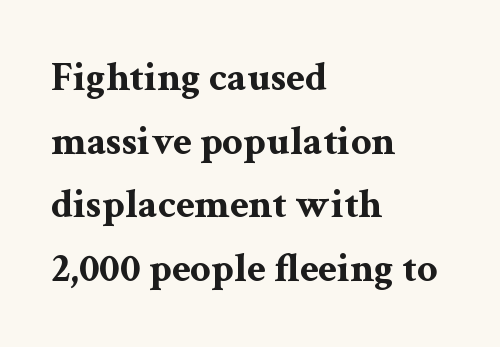
The image shows 41 px bold, wide serif type, upright; set left-aligned, normal line spacing (1.55x), normal letter spacing, not underlined; medium stroke contrast and a medium x-height.
